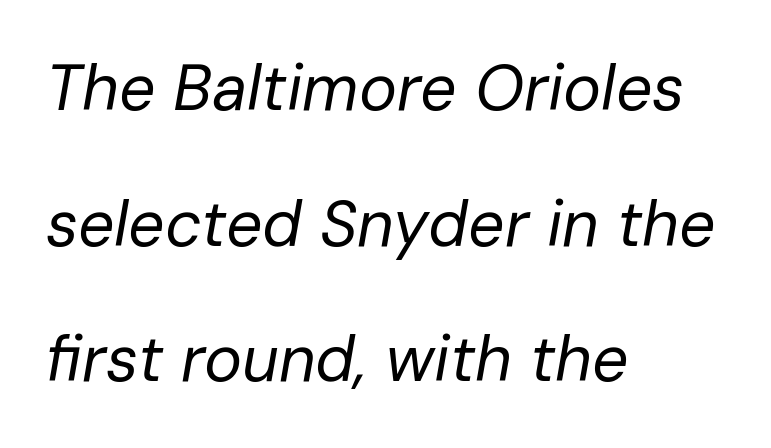
Think standard paragraph weight, or any step lighter than that. The zone under the glyphs is completely vacant. The rendering anchors every line to the left-hand side. Loosely led — the rows are spread out.
